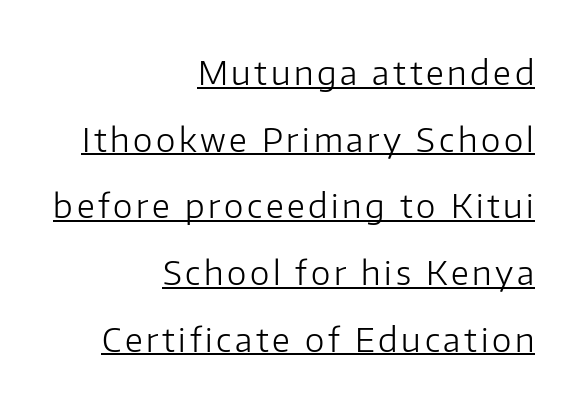
Q: Is the text bold? A: No.
Q: Is the text italic (slanted)? A: No, it is upright.
Q: Is the typeface a serif or a sans-serif typeface? A: Sans-serif.
Q: Is the text underlined? A: Yes.
Q: How is the paragraph aligned? A: Right-aligned.
Q: Is the spacing between lines tight, normal or loose? A: Loose.
Q: Width (condensed, normal, or wide)? A: Normal.
Q: Stroke contrast? A: Low.
Q: x-height? A: Medium.
Q: Monospaced? A: No.
